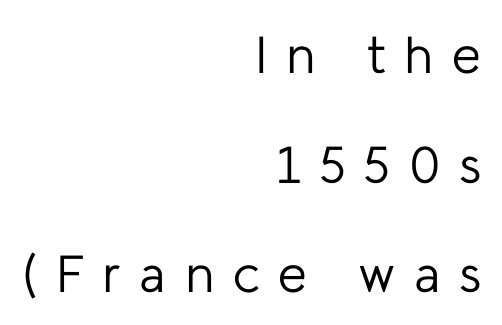
Q: Is the text bold? A: No.
Q: Is the text italic (slanted)? A: No, it is upright.
Q: Is the typeface a serif or a sans-serif typeface? A: Sans-serif.
Q: Is the text underlined? A: No.
Q: How is the paragraph aligned? A: Right-aligned.
Q: Is the spacing between letters normal or unusually wide? A: Unusually wide.
Q: Is the spacing between lines tight, normal or loose? A: Loose.
Q: Width (condensed, normal, or wide)? A: Normal.
Q: Stroke contrast? A: Low.
Q: x-height? A: Medium.
Q: Monospaced? A: No.
